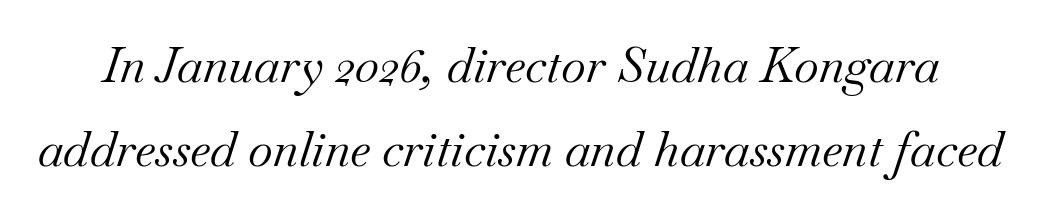
Q: Is the text bold? A: No.
Q: Is the text italic (slanted)? A: Yes, it leans right by about 18 degrees.
Q: Is the typeface a serif or a sans-serif typeface? A: Serif.
Q: Is the text underlined? A: No.
Q: Is the spacing between letters normal or unusually wide? A: Normal.
Q: Width (condensed, normal, or wide)? A: Normal.
Q: Stroke contrast? A: Medium.
Q: x-height? A: Small.
Q: Monospaced? A: No.
